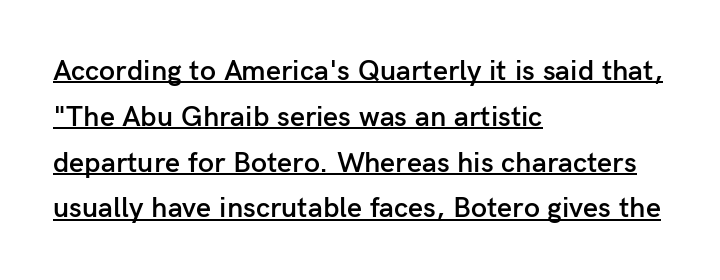
The typesetter chose a ragged-right arrangement here. Are there feet on the stems? There aren't — it's a sans. The designer left line spacing at the default. Observe the ordinary spacing: letters are neighbours, not strangers. Emphasis is given by a line drawn under the lettering.
